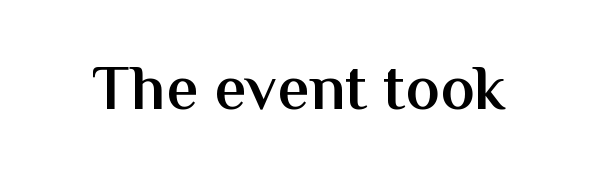
{"serif": "no", "italic": "no", "bold": "semi", "weight": "semibold", "width": "normal", "stroke_contrast": "medium", "x_height": "medium", "monospaced": "no", "underline": "no", "letter_spacing": "normal", "letter_spacing_em": 0.0, "glyph_px": 64}
